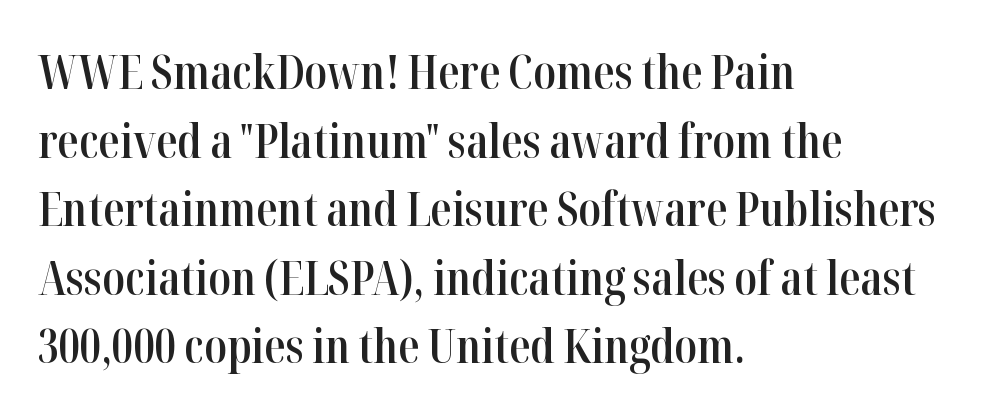
The image shows 47 px semibold, condensed serif type, upright; set left-aligned, normal line spacing (1.46x), normal letter spacing, not underlined; high stroke contrast and a medium x-height.
